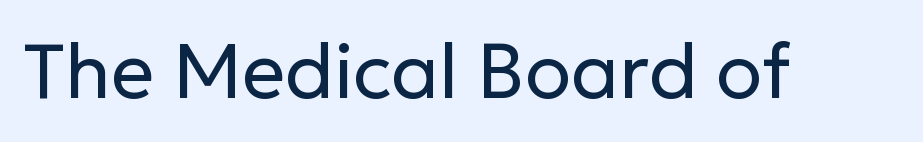
{"serif": "no", "italic": "no", "bold": "no", "weight": "regular", "width": "normal", "stroke_contrast": "low", "x_height": "medium", "monospaced": "no", "underline": "no", "letter_spacing": "normal", "letter_spacing_em": 0.0, "glyph_px": 76}
